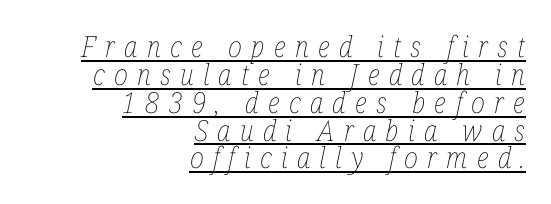
Q: Is the text bold? A: No.
Q: Is the text italic (slanted)? A: Yes, it leans right by about 12 degrees.
Q: Is the text underlined? A: Yes.
Q: How is the paragraph aligned? A: Right-aligned.
Q: Is the spacing between letters normal or unusually wide? A: Unusually wide.
Q: Is the spacing between lines tight, normal or loose? A: Tight.
Q: Width (condensed, normal, or wide)? A: Condensed.
Q: Stroke contrast? A: Low.
Q: x-height? A: Medium.
Q: Monospaced? A: No.
